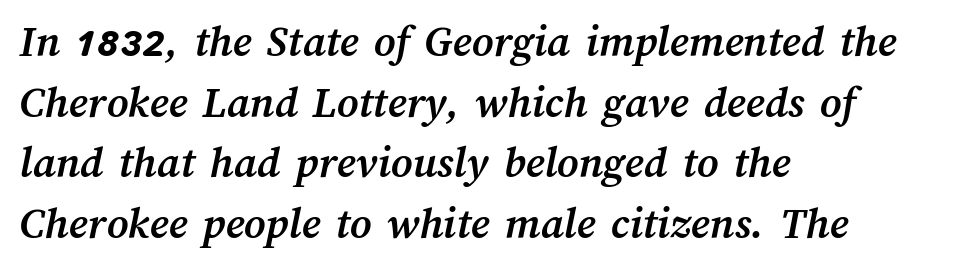
The image shows 46 px semibold type; set left-aligned, normal line spacing (1.32x), normal letter spacing, not underlined; medium stroke contrast and a medium x-height.
